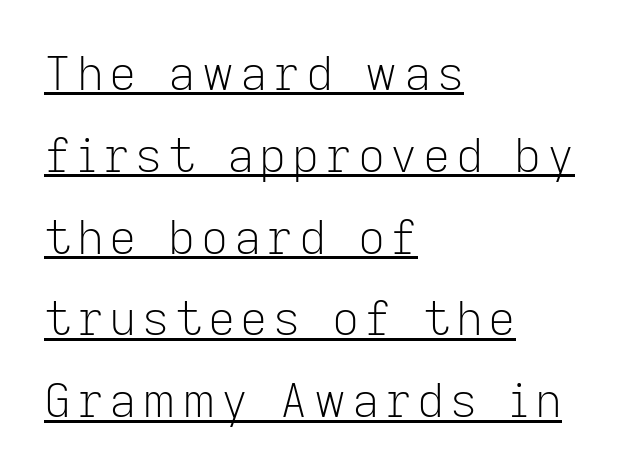
Q: Is the text bold? A: No.
Q: Is the text italic (slanted)? A: No, it is upright.
Q: Is the typeface a serif or a sans-serif typeface? A: Sans-serif.
Q: Is the text underlined? A: Yes.
Q: How is the paragraph aligned? A: Left-aligned.
Q: Width (condensed, normal, or wide)? A: Normal.
Q: Stroke contrast? A: Low.
Q: x-height? A: Medium.
Q: Monospaced? A: No.
